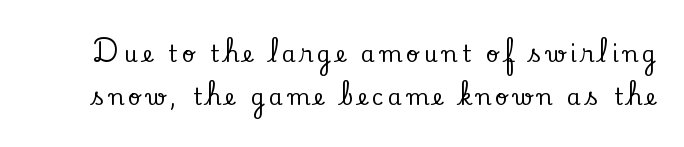
You can tell it's not italic because the verticals are truly vertical. The gaps between neighbouring characters are conspicuously large. The words here are not underlined. The line-height multiplier appears high, well above default.
